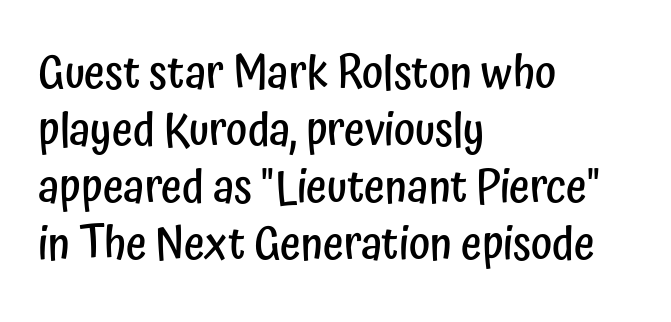
Q: Is the text bold? A: Semi-bold.
Q: Is the text italic (slanted)? A: No, it is upright.
Q: Is the typeface a serif or a sans-serif typeface? A: Sans-serif.
Q: Is the text underlined? A: No.
Q: How is the paragraph aligned? A: Left-aligned.
Q: Is the spacing between letters normal or unusually wide? A: Normal.
Q: Is the spacing between lines tight, normal or loose? A: Normal.
Q: Width (condensed, normal, or wide)? A: Condensed.
Q: Stroke contrast? A: Low.
Q: x-height? A: Medium.
Q: Monospaced? A: No.
